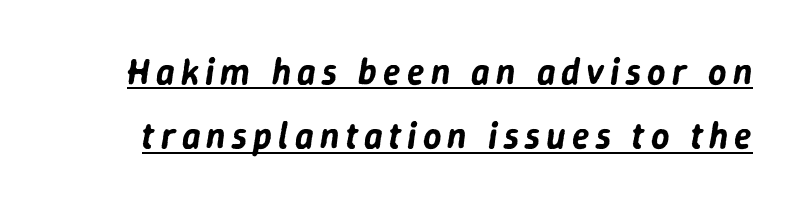
Q: Is the text italic (slanted)? A: Yes, it leans right by about 9 degrees.
Q: Is the text underlined? A: Yes.
Q: Width (condensed, normal, or wide)? A: Normal.
Q: Stroke contrast? A: Low.
Q: x-height? A: Medium.
Q: Monospaced? A: No.
